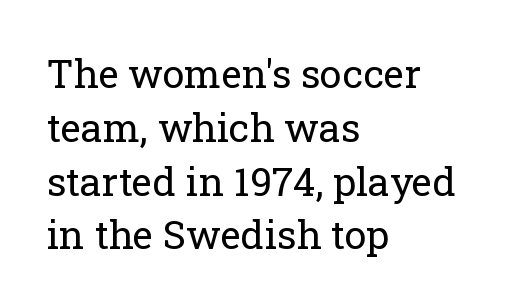
Does the copy run flush right? No — it runs flush left. These glyphs show unthickened strokes, regular width or finer. Ordinary non-slanted type is in use. The vertical gap from one line to the next is medium. Note the varied advance widths — an 'i' is clearly narrower than an 'm'.
